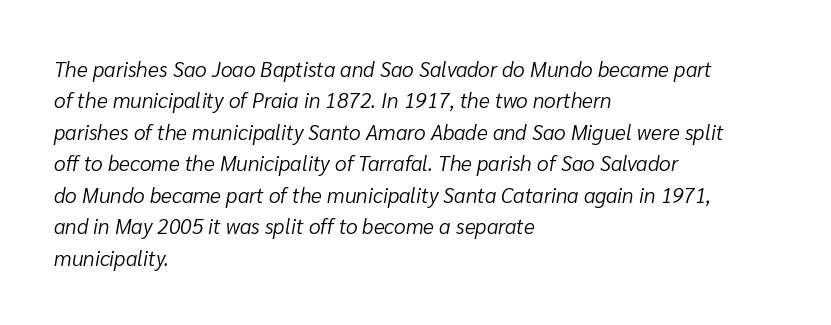
The image shows 21 px text type, italic (leaning right); set left-aligned, normal line spacing (1.5x), normal letter spacing, not underlined.
